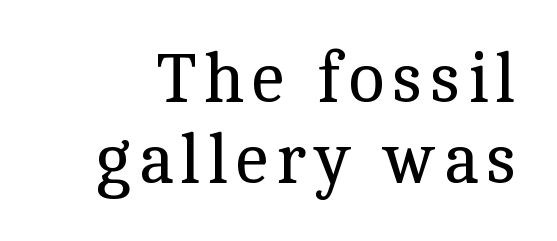
Q: Is the text bold? A: No.
Q: Is the text italic (slanted)? A: No, it is upright.
Q: Is the typeface a serif or a sans-serif typeface? A: Serif.
Q: Is the text underlined? A: No.
Q: Width (condensed, normal, or wide)? A: Normal.
Q: x-height? A: Medium.
Q: Monospaced? A: No.
